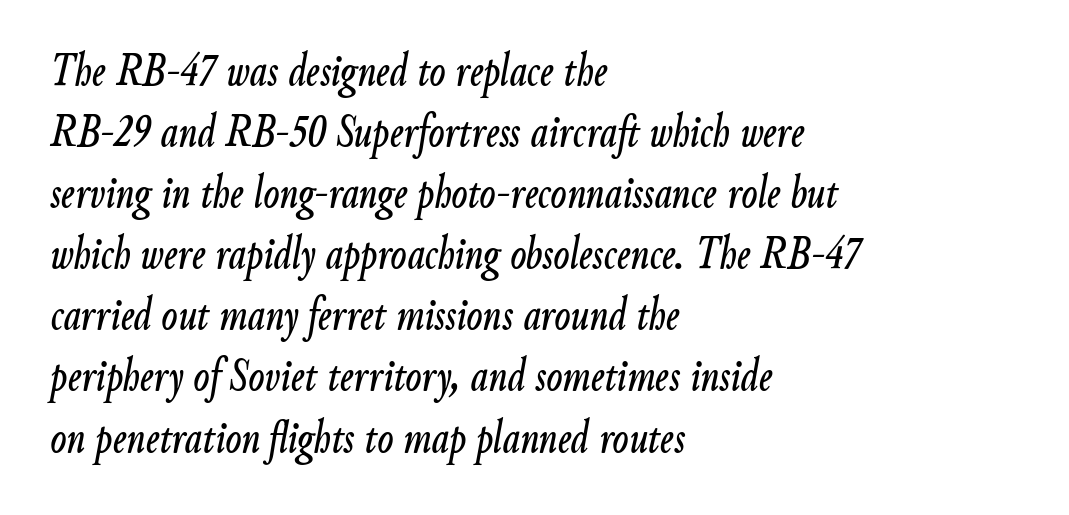
The image shows 47 px condensed type, italic (leaning right); set left-aligned, normal line spacing (1.3x), normal letter spacing, not underlined; low stroke contrast and a small x-height.
